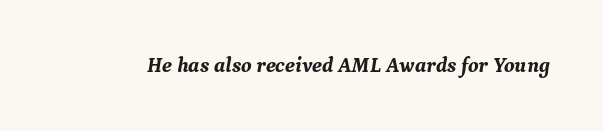
{"italic": "yes", "lean": "right", "slant_degrees": 9, "bold": "yes", "underline": "no", "letter_spacing": "normal", "letter_spacing_em": 0.0, "glyph_px": 21}
